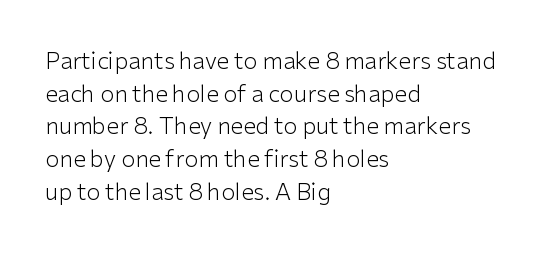
The image shows 23 px text type, upright; set left-aligned, normal line spacing (1.42x), normal letter spacing, not underlined.
